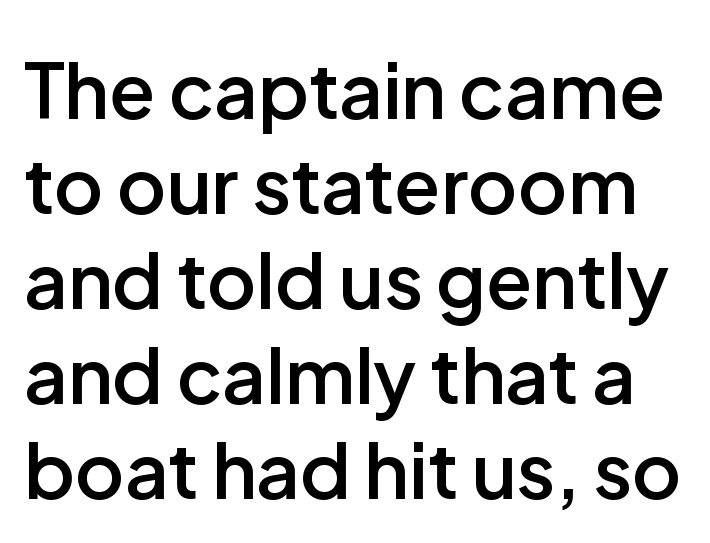
{"serif": "no", "italic": "no", "bold": "semi", "weight": "semibold", "width": "normal", "stroke_contrast": "low", "x_height": "medium", "monospaced": "no", "underline": "no", "line_spacing": "normal", "line_spacing_ratio": 1.25, "letter_spacing": "normal", "letter_spacing_em": 0.0, "glyph_px": 76}
